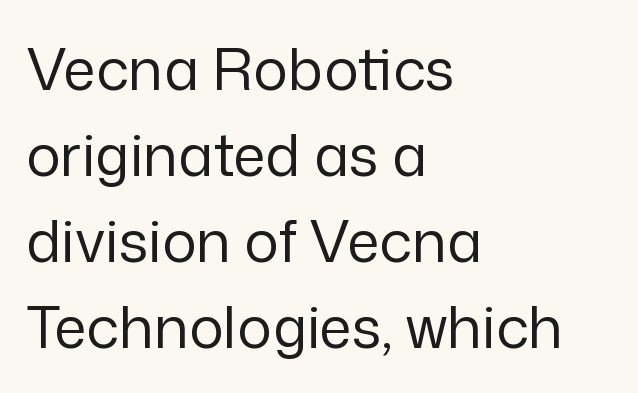
The setting favours the left margin, as ordinary paragraphs usually do. The typeface has the unassuming heft of standard copy or less. Varying glyph widths throughout — classic text-font behaviour. The tracking reads as untouched default to a designer's eye. Is there any slant? The stems are plumb.
